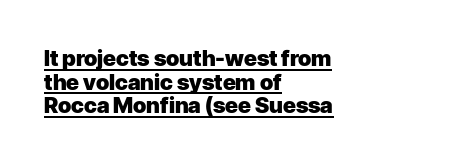
The image shows 22 px bold type, upright; set left-aligned, tight line spacing (1.07x), normal letter spacing, underlined.
